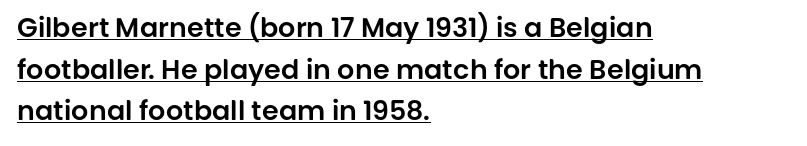
Q: Is the text italic (slanted)? A: No, it is upright.
Q: Is the text underlined? A: Yes.
Q: How is the paragraph aligned? A: Left-aligned.
Q: Is the spacing between letters normal or unusually wide? A: Normal.
Q: Is the spacing between lines tight, normal or loose? A: Normal.
